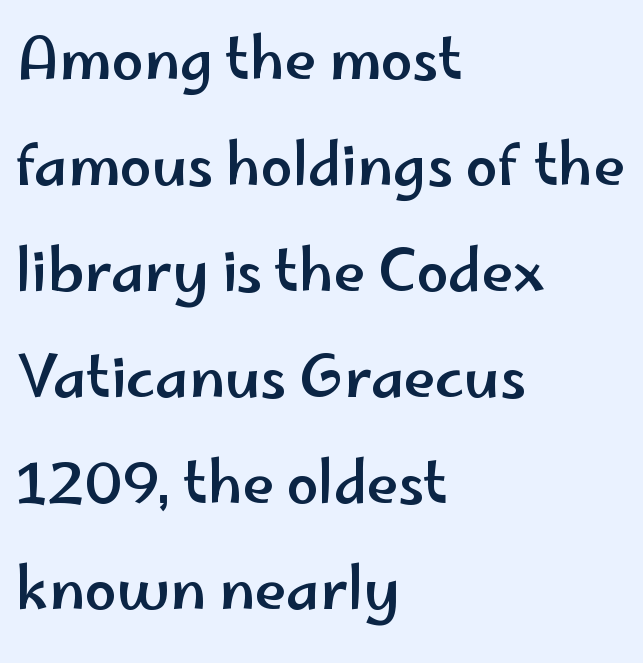
Is the letter spacing exaggerated? No — it looks like the ordinary default. Posture: upright roman. Each letter keeps its own natural width here, so spacing adapts to shape. What kind of face is this? One without serifs — a sans.
